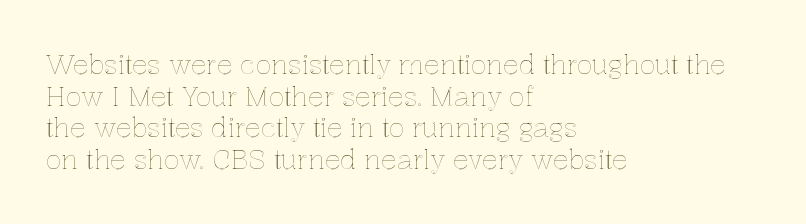
{"italic": "no", "underline": "no", "align": "left", "line_spacing_ratio": 1.22, "letter_spacing": "normal", "letter_spacing_em": 0.0, "glyph_px": 26}
